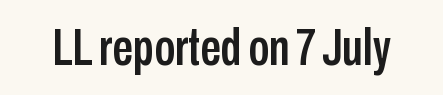
The image shows 52 px condensed sans-serif type, upright; set normal letter spacing, not underlined; low stroke contrast and a medium x-height.
